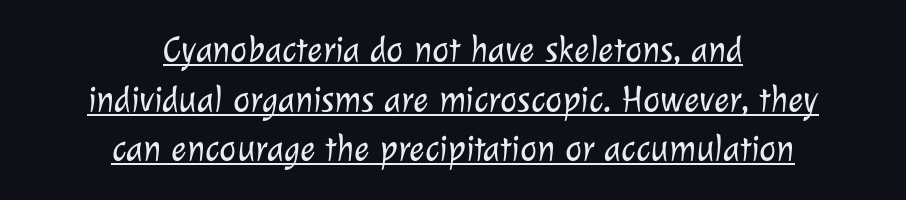
{"serif": "no", "bold": "no", "weight": "light", "width": "normal", "stroke_contrast": "low", "x_height": "medium", "monospaced": "no", "underline": "yes", "align": "center", "line_spacing": "normal", "line_spacing_ratio": 1.38, "letter_spacing": "normal", "letter_spacing_em": 0.0, "glyph_px": 36}
